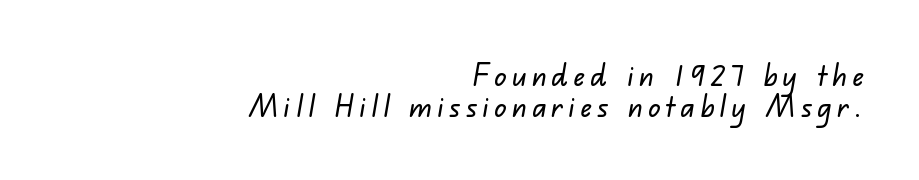
The image shows 30 px sans-serif type; set right-aligned, tight line spacing (1.03x), not underlined; low stroke contrast and a small x-height.
